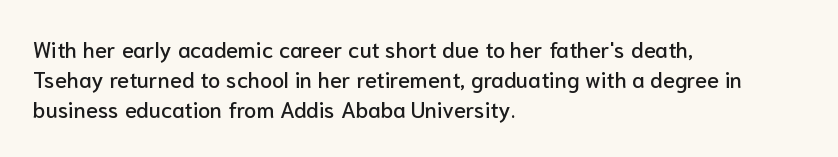
Q: Is the text italic (slanted)? A: No, it is upright.
Q: Is the text underlined? A: No.
Q: How is the paragraph aligned? A: Left-aligned.
Q: Is the spacing between letters normal or unusually wide? A: Normal.
Q: Is the spacing between lines tight, normal or loose? A: Normal.
